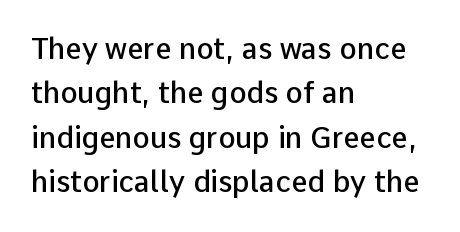
Q: Is the text bold? A: Semi-bold.
Q: Is the text italic (slanted)? A: No, it is upright.
Q: Is the typeface a serif or a sans-serif typeface? A: Sans-serif.
Q: Is the text underlined? A: No.
Q: How is the paragraph aligned? A: Left-aligned.
Q: Is the spacing between letters normal or unusually wide? A: Normal.
Q: Is the spacing between lines tight, normal or loose? A: Normal.
Q: Width (condensed, normal, or wide)? A: Normal.
Q: Stroke contrast? A: Low.
Q: x-height? A: Medium.
Q: Monospaced? A: No.
